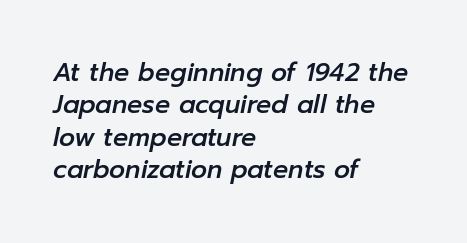
{"italic": "yes", "lean": "right", "slant_degrees": 12, "underline": "no", "align": "left", "line_spacing": "normal", "line_spacing_ratio": 1.3, "letter_spacing": "normal", "letter_spacing_em": 0.0, "glyph_px": 25}
